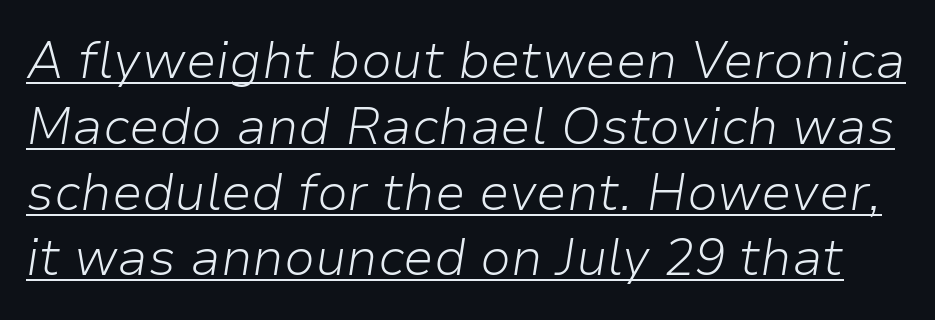
Q: Is the text bold? A: No.
Q: Is the text italic (slanted)? A: Yes, it leans right by about 9 degrees.
Q: Is the text underlined? A: Yes.
Q: Is the spacing between letters normal or unusually wide? A: Normal.
Q: Is the spacing between lines tight, normal or loose? A: Normal.
Q: Width (condensed, normal, or wide)? A: Normal.
Q: Stroke contrast? A: Low.
Q: x-height? A: Medium.
Q: Monospaced? A: No.
